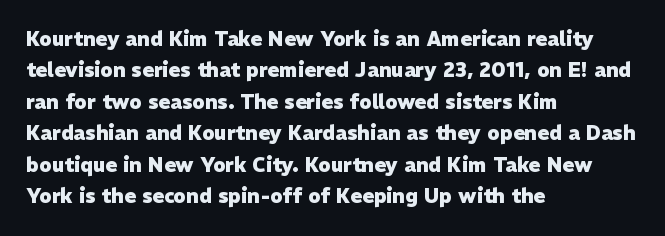
{"italic": "no", "bold": "yes", "underline": "no", "align": "left", "line_spacing": "normal", "line_spacing_ratio": 1.57, "letter_spacing": "normal", "letter_spacing_em": 0.0, "glyph_px": 20}
